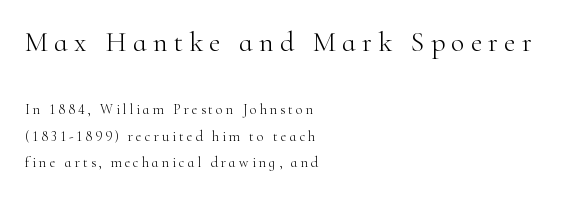
One-word summary of the alignment: left. Bold? No — there's no thickening of the strokes. How are the letters spaced? Widely, with obvious added tracking. Descender tails drop into unmarked territory.
